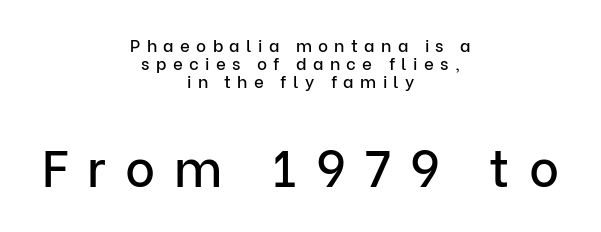
Q: Is the text italic (slanted)? A: No, it is upright.
Q: Is the typeface a serif or a sans-serif typeface? A: Sans-serif.
Q: Is the text underlined? A: No.
Q: How is the paragraph aligned? A: Centered.
Q: Is the spacing between letters normal or unusually wide? A: Unusually wide.
Q: Is the spacing between lines tight, normal or loose? A: Tight.
Q: Which block of text is set in a larger size, the first (top) or the second (bottom)? A: The second (bottom) one.
Q: Width (condensed, normal, or wide)? A: Normal.
Q: Stroke contrast? A: Low.
Q: x-height? A: Medium.
Q: Monospaced? A: No.
